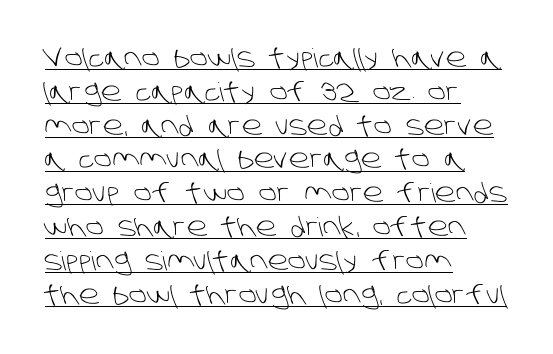
{"bold": "no", "underline": "yes", "align": "left", "line_spacing": "normal", "line_spacing_ratio": 1.3, "letter_spacing": "normal", "letter_spacing_em": 0.0, "glyph_px": 26}
